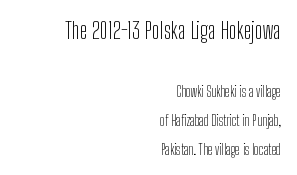
{"italic": "no", "bold": "no", "underline": "no", "align": "right", "line_spacing": "loose", "line_spacing_ratio": 2.1, "letter_spacing": "normal", "letter_spacing_em": 0.0, "larger_block": "first", "size_ratio": 1.64, "glyph_px": 23}
